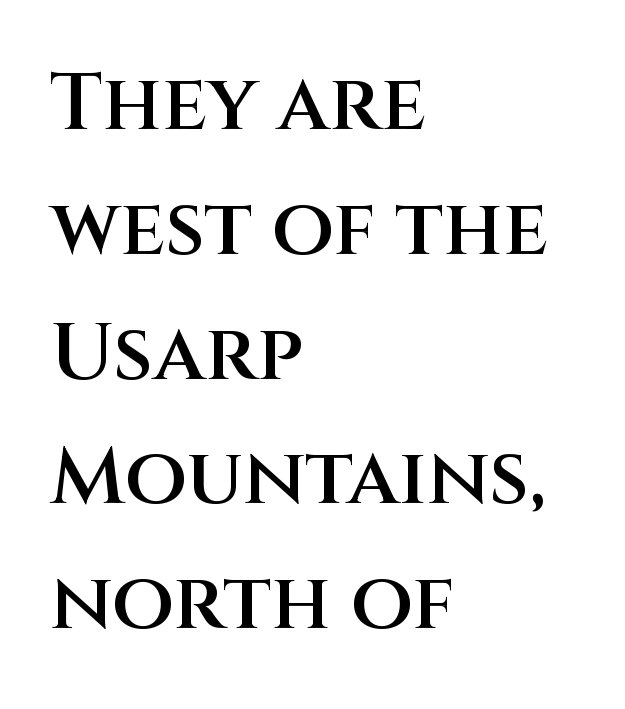
Q: Is the text bold? A: Semi-bold.
Q: Is the text italic (slanted)? A: No, it is upright.
Q: Is the typeface a serif or a sans-serif typeface? A: Sans-serif.
Q: Is the text underlined? A: No.
Q: How is the paragraph aligned? A: Left-aligned.
Q: Is the spacing between letters normal or unusually wide? A: Normal.
Q: Is the spacing between lines tight, normal or loose? A: Normal.
Q: Width (condensed, normal, or wide)? A: Normal.
Q: Stroke contrast? A: Medium.
Q: x-height? A: Large.
Q: Monospaced? A: No.
